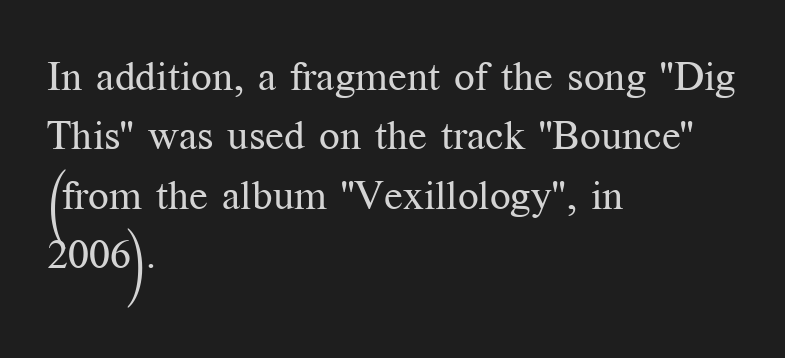
The image shows 41 px regular-weight serif type, upright; set left-aligned, normal line spacing (1.45x), normal letter spacing, not underlined; medium stroke contrast and a medium x-height.
